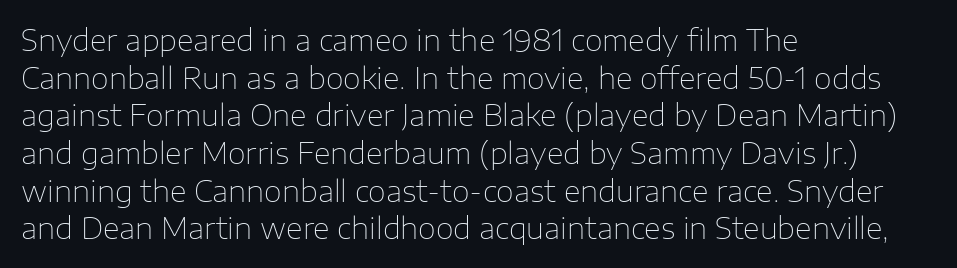
{"serif": "no", "italic": "no", "bold": "no", "weight": "thin", "width": "normal", "stroke_contrast": "low", "x_height": "medium", "monospaced": "no", "underline": "no", "align": "left", "line_spacing": "normal", "line_spacing_ratio": 1.3, "letter_spacing": "normal", "letter_spacing_em": 0.0, "glyph_px": 29}
